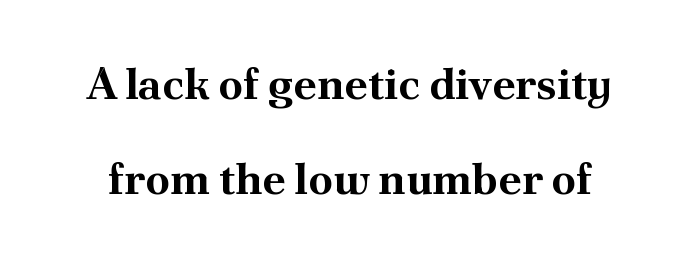
Q: Is the text bold? A: Yes.
Q: Is the text italic (slanted)? A: No, it is upright.
Q: Is the typeface a serif or a sans-serif typeface? A: Serif.
Q: Is the text underlined? A: No.
Q: Is the spacing between letters normal or unusually wide? A: Normal.
Q: Is the spacing between lines tight, normal or loose? A: Loose.
Q: Width (condensed, normal, or wide)? A: Normal.
Q: Stroke contrast? A: Medium.
Q: x-height? A: Small.
Q: Monospaced? A: No.
